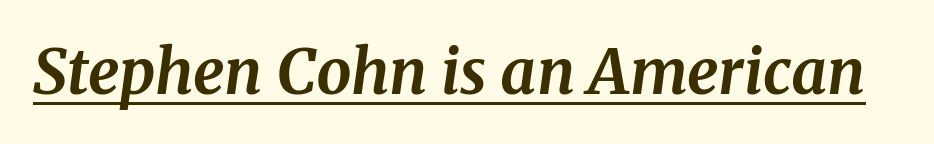
The image shows 62 px bold serif type, italic (leaning right); set normal letter spacing, underlined; medium stroke contrast and a medium x-height.
